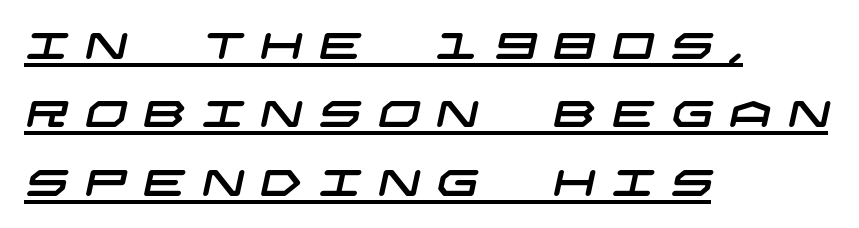
The typesetter chose a ragged-right arrangement here. Glyph-to-glyph distance is far greater than everyday printed text. The typesetter has applied underlining to the passage shown. Letterform terminals end flat and unadorned throughout the passage.
